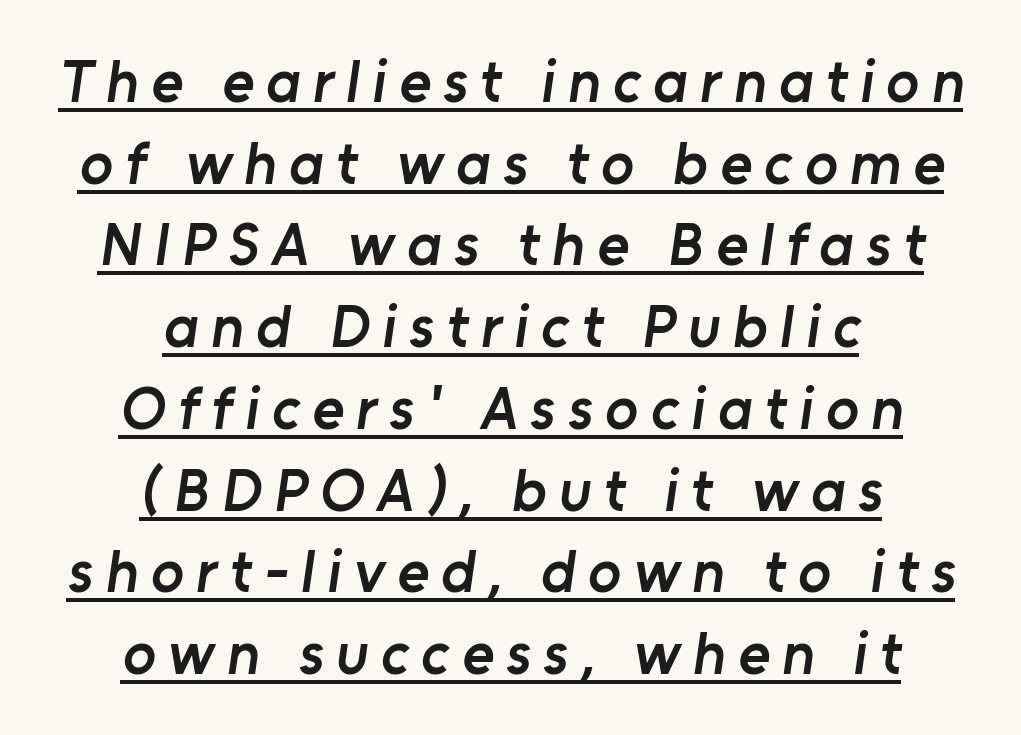
In terms of leading, this rendering sits right in the middle. These lines have a slow, spaced-out rhythm from letter to letter. Proportional: the letters do not fall into vertical columns. The face used here appears with an underline applied. The compositor balanced each line on the midline. The text was rendered using a sans face with plain stroke endings.
